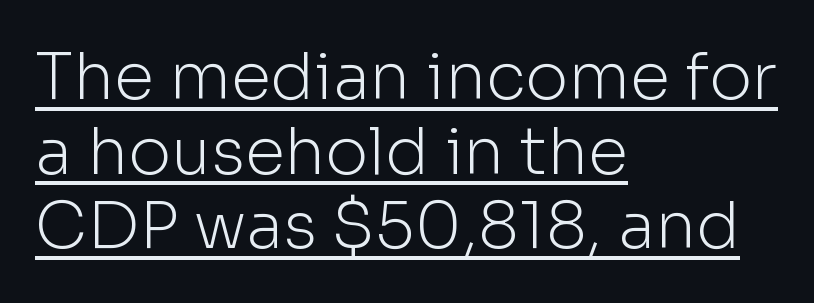
The rendering uses natural spacing where letterforms have individual widths. Each word holds together tightly as a unit, with standard inter-letter gaps. The lettering is marked with a stroke running underneath it. Tightly led — the rows are bunched. The text block is weighted toward the left margin, trailing off unevenly rightward. The typeface has the unassuming heft of standard copy or less.
